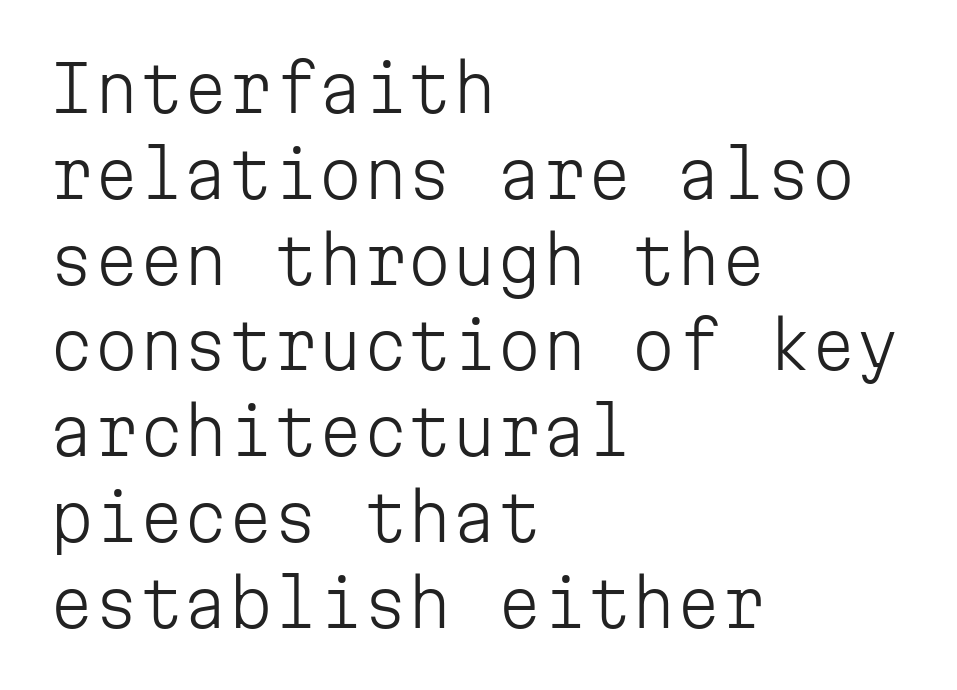
{"serif": "no", "italic": "no", "bold": "no", "weight": "light", "width": "normal", "stroke_contrast": "low", "x_height": "medium", "monospaced": "yes", "underline": "no", "align": "left", "line_spacing": "normal", "line_spacing_ratio": 1.34, "letter_spacing": "normal", "letter_spacing_em": 0.0, "glyph_px": 64}
